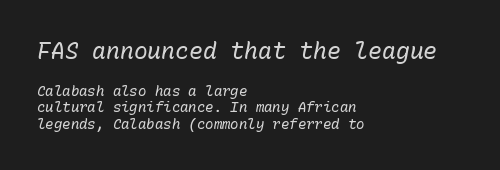
{"italic": "yes", "lean": "right", "slant_degrees": 10, "bold": "no", "underline": "no", "align": "left", "line_spacing_ratio": 1.16, "letter_spacing": "normal", "letter_spacing_em": 0.0, "larger_block": "first", "size_ratio": 1.64, "glyph_px": 23}
